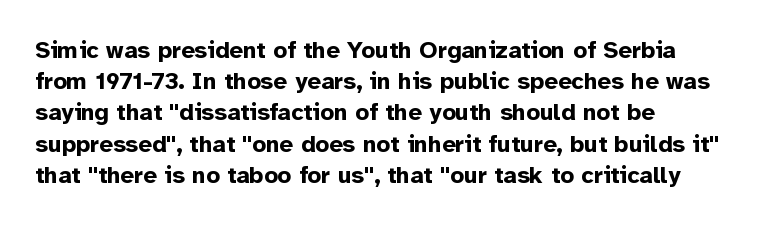
{"italic": "no", "bold": "yes", "underline": "no", "align": "left", "line_spacing": "normal", "line_spacing_ratio": 1.3, "letter_spacing": "normal", "letter_spacing_em": 0.0, "glyph_px": 24}
